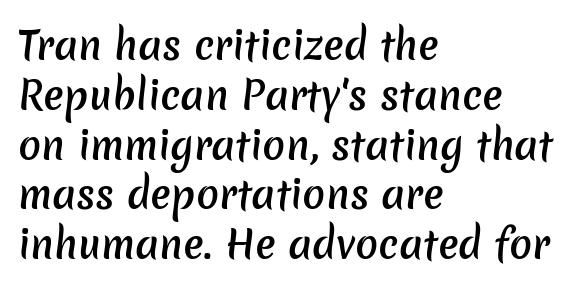
The image shows 38 px semibold sans-serif type; set left-aligned, normal line spacing (1.31x), normal letter spacing, not underlined; low stroke contrast and a medium x-height.
